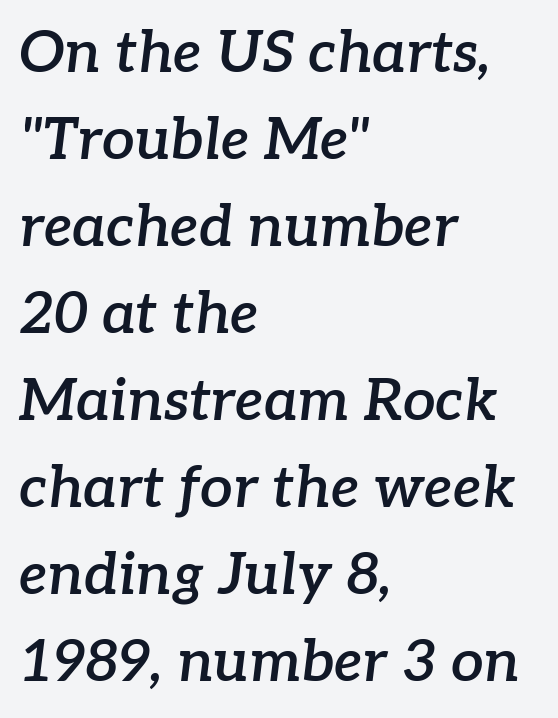
{"serif": "yes", "italic": "yes", "lean": "right", "slant_degrees": 7, "bold": "semi", "weight": "semibold", "width": "normal", "stroke_contrast": "low", "x_height": "medium", "monospaced": "no", "underline": "no", "align": "left", "line_spacing": "normal", "line_spacing_ratio": 1.5, "letter_spacing": "normal", "letter_spacing_em": 0.0, "glyph_px": 58}
